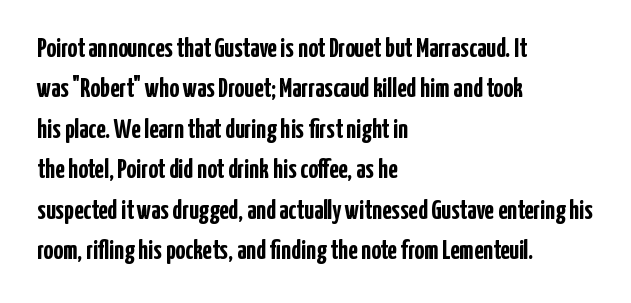
Look at the tracking — it's just the regular setting, nothing added. A classic flush-left, rag-right setting is used for this passage. Lines of text with bare space underneath. The font's upright variant was chosen for this text.
